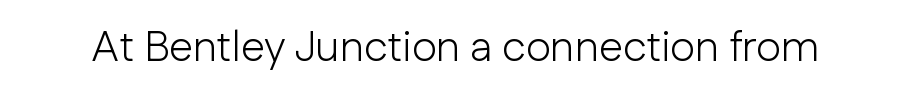
{"serif": "no", "italic": "no", "bold": "no", "weight": "light", "width": "normal", "stroke_contrast": "low", "x_height": "medium", "monospaced": "no", "underline": "no", "letter_spacing": "normal", "letter_spacing_em": 0.0, "glyph_px": 43}
